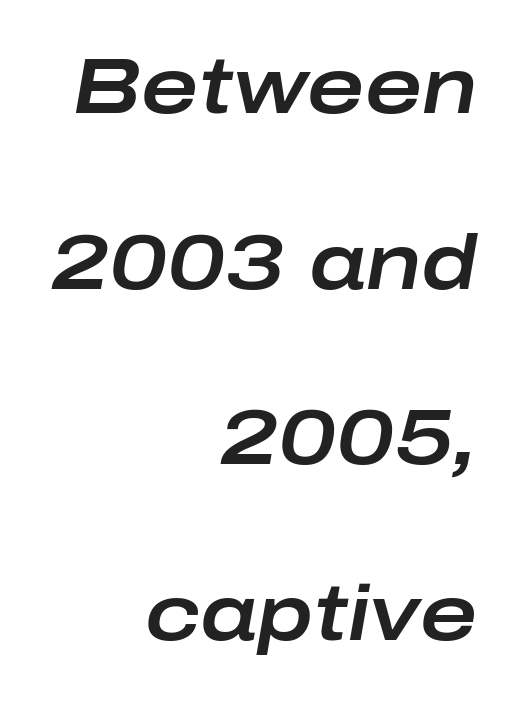
The image shows 77 px wide type, italic (leaning right); set right-aligned, loose line spacing (2.28x), normal letter spacing, not underlined; low stroke contrast and a medium x-height.
